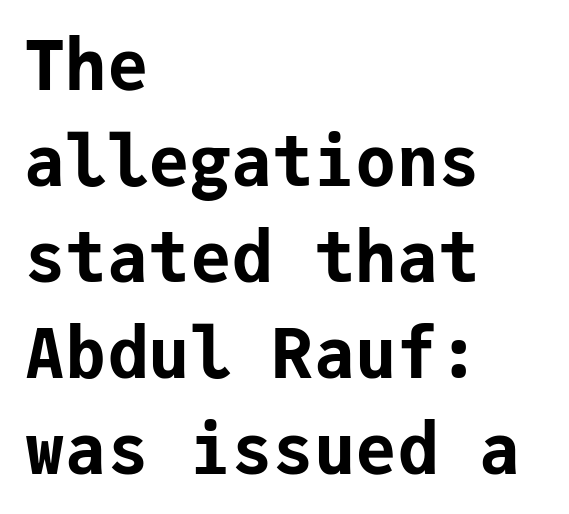
{"serif": "no", "italic": "no", "bold": "yes", "weight": "bold", "width": "normal", "stroke_contrast": "low", "x_height": "medium", "monospaced": "yes", "underline": "no", "align": "left", "line_spacing": "normal", "line_spacing_ratio": 1.39, "letter_spacing": "normal", "letter_spacing_em": 0.0, "glyph_px": 69}
